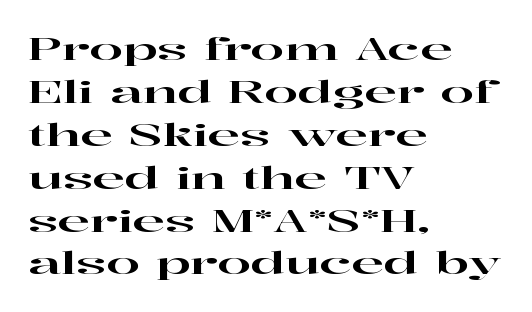
The image shows 30 px wide serif type, upright; set left-aligned, normal line spacing (1.43x), normal letter spacing, not underlined; high stroke contrast and a medium x-height.
